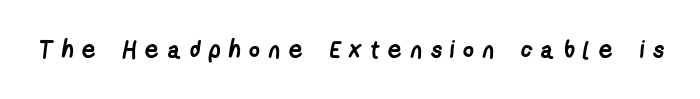
{"bold": "yes", "underline": "no", "letter_spacing": "wide", "letter_spacing_em": 0.35, "glyph_px": 24}
